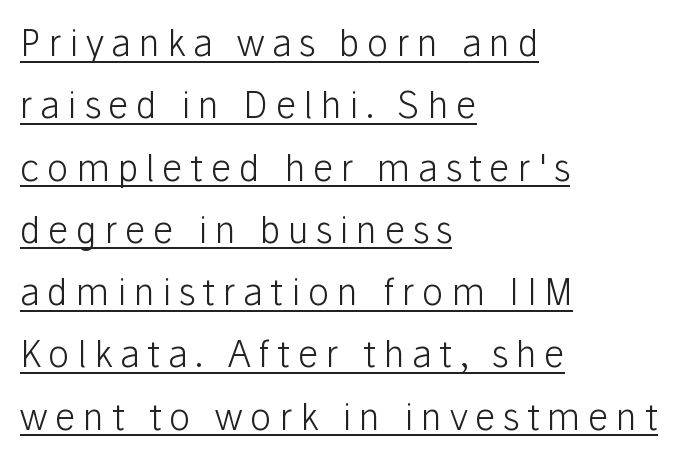
Honestly, the letter spacing is so wide it's the main thing you notice. Is there any slant? The stems are plumb. The string is rendered with underlining switched on. Looks like regular typesetting: each glyph gets only the width it needs.
